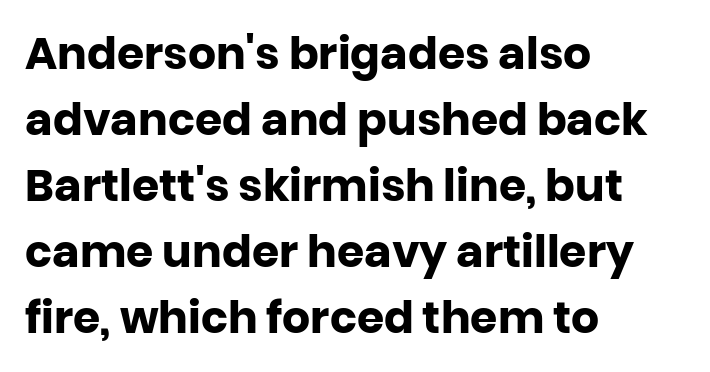
Q: Is the text bold? A: Yes.
Q: Is the text italic (slanted)? A: No, it is upright.
Q: Is the typeface a serif or a sans-serif typeface? A: Sans-serif.
Q: Is the text underlined? A: No.
Q: How is the paragraph aligned? A: Left-aligned.
Q: Is the spacing between letters normal or unusually wide? A: Normal.
Q: Is the spacing between lines tight, normal or loose? A: Normal.
Q: Width (condensed, normal, or wide)? A: Normal.
Q: Stroke contrast? A: Low.
Q: x-height? A: Large.
Q: Monospaced? A: No.
